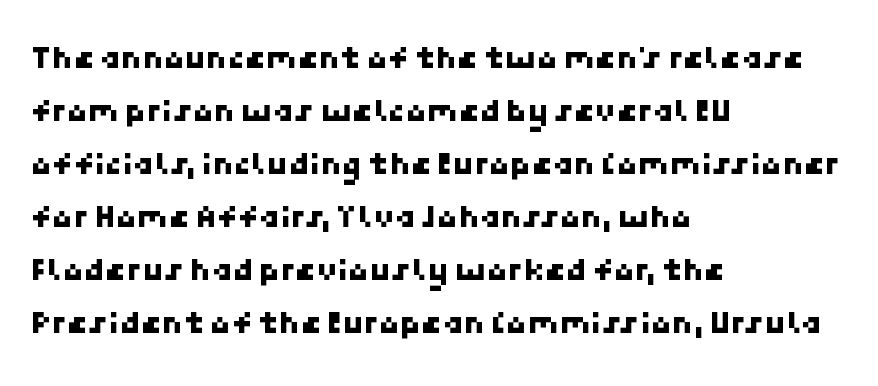
The image shows 34 px sans-serif type; set left-aligned, normal line spacing (1.56x), normal letter spacing, not underlined; low stroke contrast and a medium x-height.
